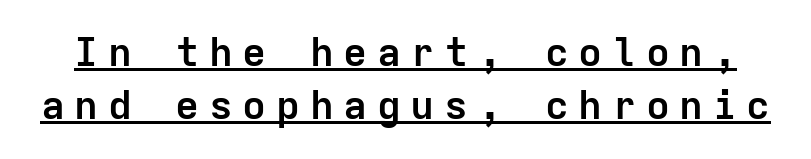
Q: Is the text bold? A: Yes.
Q: Is the text italic (slanted)? A: No, it is upright.
Q: Is the typeface a serif or a sans-serif typeface? A: Sans-serif.
Q: Is the text underlined? A: Yes.
Q: Is the spacing between letters normal or unusually wide? A: Unusually wide.
Q: Is the spacing between lines tight, normal or loose? A: Normal.
Q: Width (condensed, normal, or wide)? A: Normal.
Q: Stroke contrast? A: Low.
Q: x-height? A: Medium.
Q: Monospaced? A: Yes.
